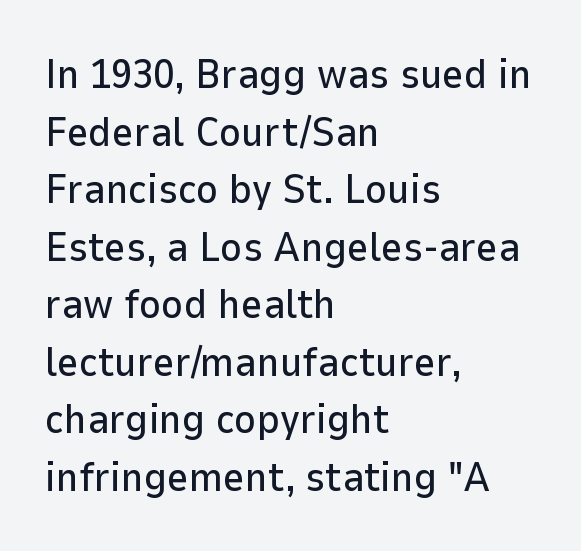
{"serif": "no", "italic": "no", "width": "normal", "stroke_contrast": "low", "x_height": "medium", "monospaced": "no", "underline": "no", "align": "left", "line_spacing": "normal", "line_spacing_ratio": 1.37, "letter_spacing": "normal", "letter_spacing_em": 0.0, "glyph_px": 42}
